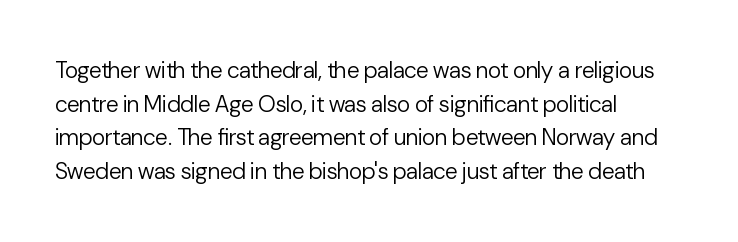
{"italic": "no", "bold": "no", "underline": "no", "align": "left", "line_spacing": "normal", "line_spacing_ratio": 1.46, "letter_spacing": "normal", "letter_spacing_em": 0.0, "glyph_px": 23}
